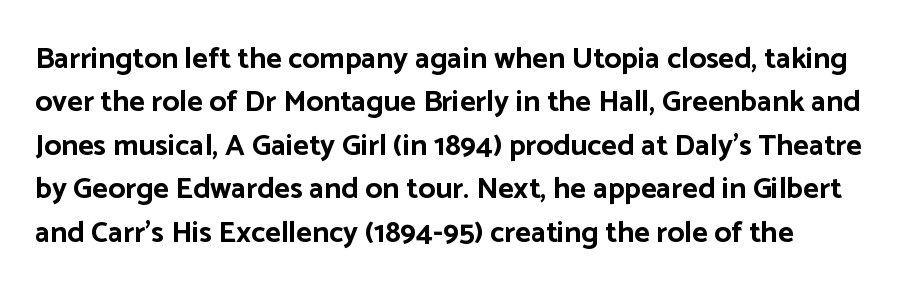
The image shows 30 px bold sans-serif type, upright; set left-aligned, normal line spacing (1.45x), normal letter spacing, not underlined; low stroke contrast and a medium x-height.
